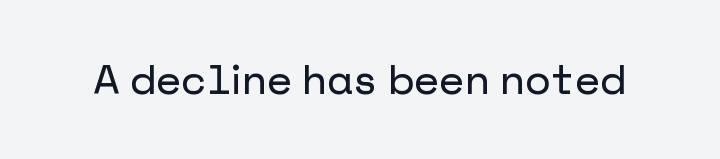
Tracking value appears to be zero — textbook default spacing. The typography opts for an upright posture over an oblique one. The space beneath each line is pristine and unruled. This is sans-serif lettering, the kind often seen on screens and signage.
